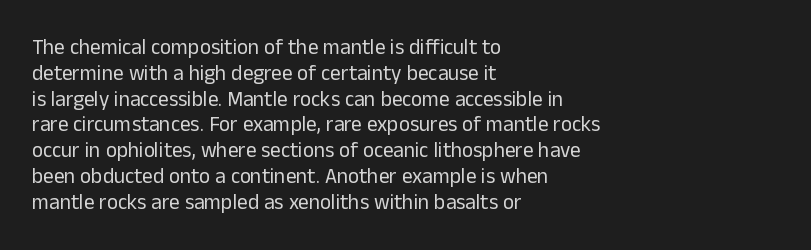
Visually the block forms a straight wall on the left and a jagged coastline on the right. This sample uses plain, unmodified letter spacing. The face looks like a standard text weight, possibly lighter. Check under the words: just untouched page. Does the lettering tilt? It doesn't — this is upright.
